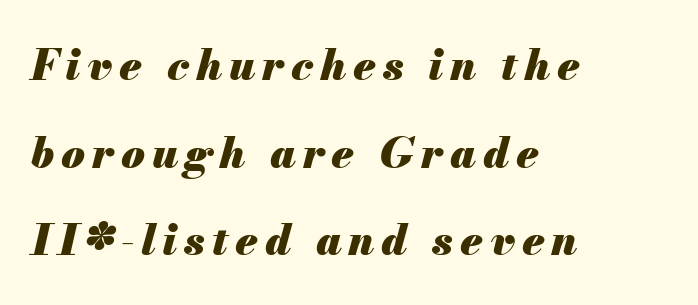
The image shows 43 px heavy type, italic (leaning right); set left-aligned, loose line spacing (2.04x), not underlined; medium stroke contrast and a small x-height.
